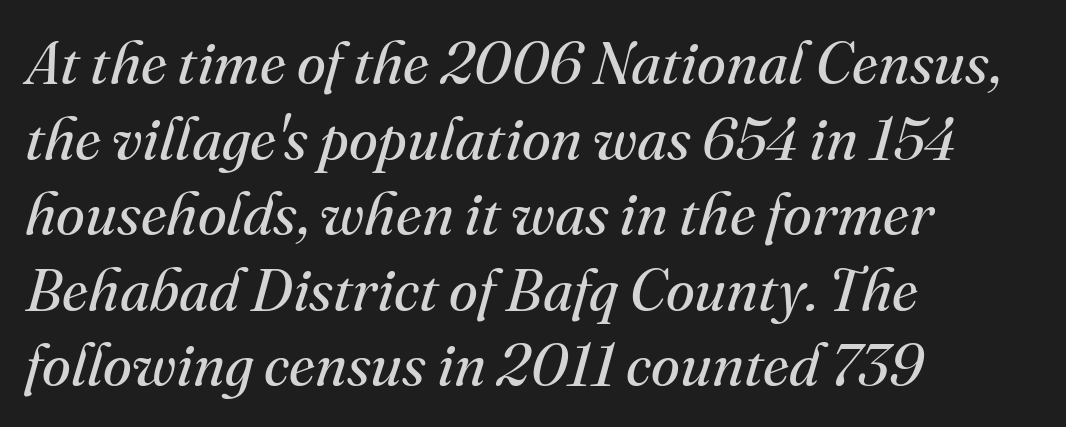
This rendering features lettering with no underline. Reading down the block, your eye returns to a fixed left position each line. The rendering uses a moderate line-height, typical for paragraphs. The letters carry serifs — small finishing strokes at the ends of their stems.
